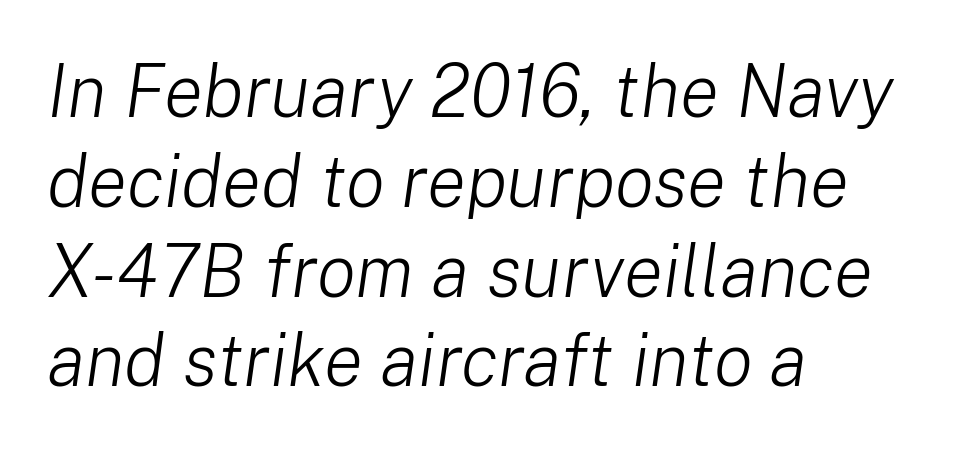
Q: Is the text bold? A: No.
Q: Is the text italic (slanted)? A: Yes, it leans right by about 8 degrees.
Q: Is the text underlined? A: No.
Q: How is the paragraph aligned? A: Left-aligned.
Q: Is the spacing between letters normal or unusually wide? A: Normal.
Q: Width (condensed, normal, or wide)? A: Normal.
Q: Stroke contrast? A: Low.
Q: x-height? A: Medium.
Q: Monospaced? A: No.
